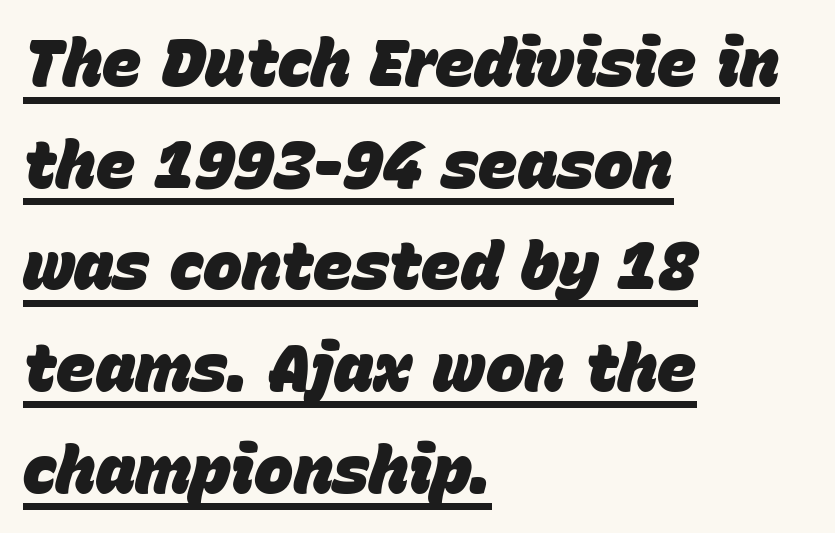
The lines are quadded left. Reading down the column, the eye jumps a familiar distance to each next line. I'd describe the lettering as bold — thick and assertive. These lines are rendered in a variable-pitch font. The string is rendered with underlining switched on.
